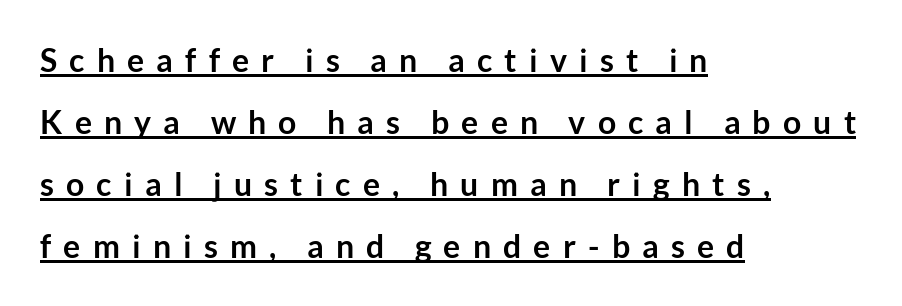
Q: Is the text bold? A: Yes.
Q: Is the text italic (slanted)? A: No, it is upright.
Q: Is the typeface a serif or a sans-serif typeface? A: Sans-serif.
Q: Is the text underlined? A: Yes.
Q: How is the paragraph aligned? A: Left-aligned.
Q: Is the spacing between letters normal or unusually wide? A: Unusually wide.
Q: Is the spacing between lines tight, normal or loose? A: Loose.
Q: Width (condensed, normal, or wide)? A: Normal.
Q: Stroke contrast? A: Low.
Q: x-height? A: Medium.
Q: Monospaced? A: No.
